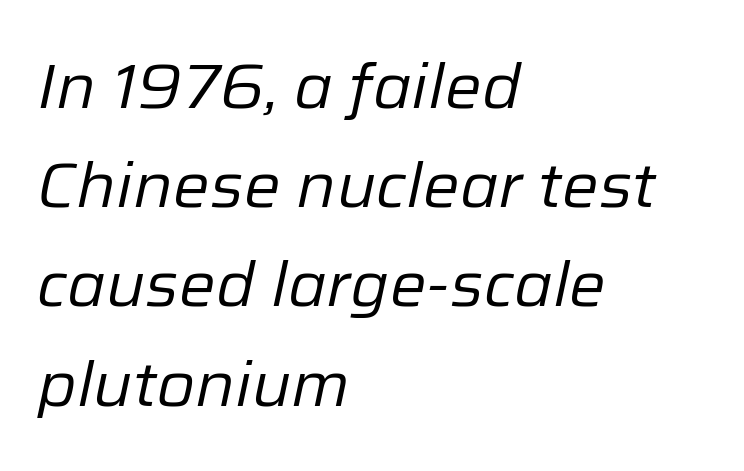
Q: Is the text bold? A: No.
Q: Is the text italic (slanted)? A: Yes, it leans right by about 12 degrees.
Q: Is the text underlined? A: No.
Q: How is the paragraph aligned? A: Left-aligned.
Q: Is the spacing between letters normal or unusually wide? A: Normal.
Q: Is the spacing between lines tight, normal or loose? A: Normal.
Q: Width (condensed, normal, or wide)? A: Normal.
Q: Stroke contrast? A: Low.
Q: x-height? A: Medium.
Q: Monospaced? A: No.
